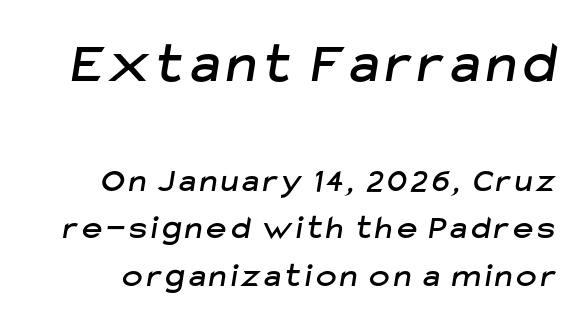
The image shows 59 px sans-serif type; set normal line spacing (1.4x), not underlined; the first (top) block is 1.74x larger; low stroke contrast and a medium x-height.
